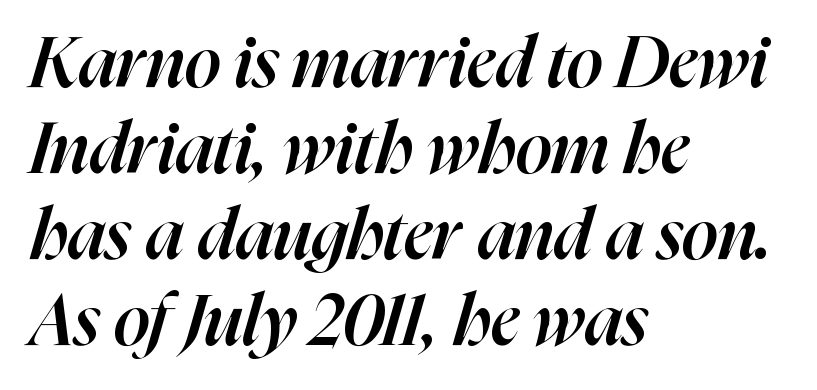
{"italic": "yes", "lean": "right", "slant_degrees": 16, "bold": "semi", "weight": "semibold", "width": "normal", "stroke_contrast": "high", "x_height": "medium", "monospaced": "no", "underline": "no", "align": "left", "line_spacing_ratio": 1.21, "letter_spacing": "normal", "letter_spacing_em": 0.0, "glyph_px": 71}
